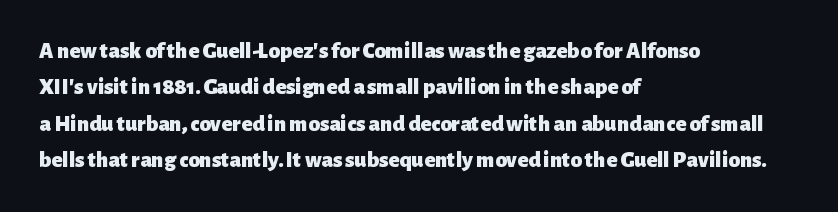
Q: Is the text bold? A: Yes.
Q: Is the text italic (slanted)? A: No, it is upright.
Q: Is the text underlined? A: No.
Q: How is the paragraph aligned? A: Left-aligned.
Q: Is the spacing between letters normal or unusually wide? A: Normal.
Q: Is the spacing between lines tight, normal or loose? A: Normal.
